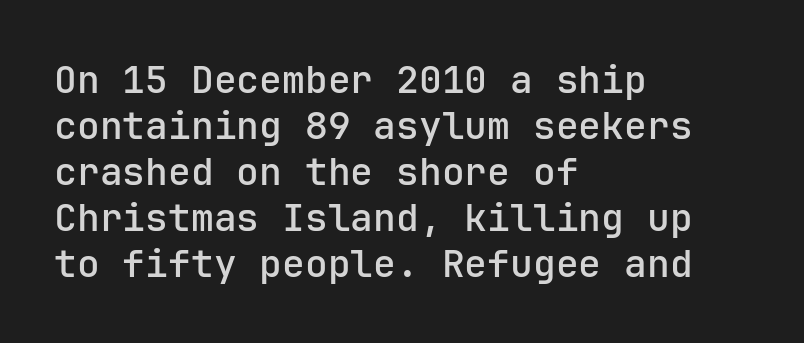
{"serif": "no", "italic": "no", "width": "normal", "stroke_contrast": "low", "x_height": "medium", "monospaced": "yes", "underline": "no", "align": "left", "line_spacing_ratio": 1.21, "letter_spacing": "normal", "letter_spacing_em": 0.0, "glyph_px": 38}
